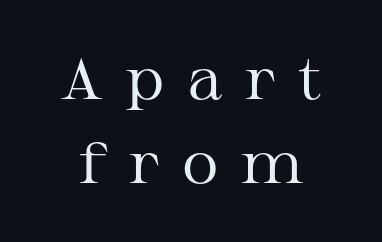
{"serif": "yes", "italic": "no", "bold": "no", "weight": "regular", "width": "wide", "stroke_contrast": "medium", "x_height": "medium", "monospaced": "no", "underline": "no", "line_spacing": "normal", "line_spacing_ratio": 1.47, "letter_spacing": "wide", "letter_spacing_em": 0.39, "glyph_px": 57}
